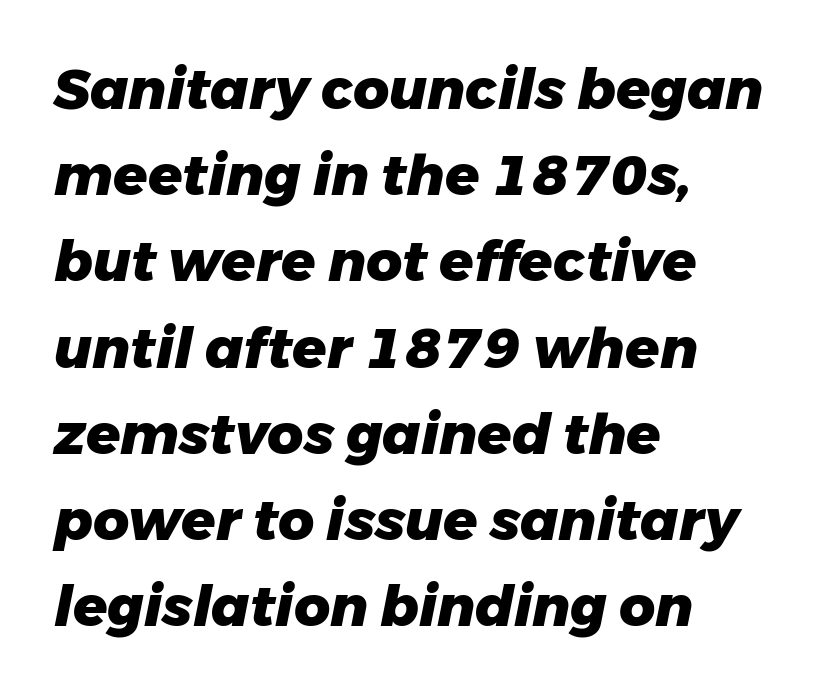
{"italic": "yes", "lean": "right", "slant_degrees": 11, "bold": "yes", "weight": "heavy", "width": "normal", "stroke_contrast": "low", "x_height": "medium", "monospaced": "no", "underline": "no", "align": "left", "line_spacing": "normal", "line_spacing_ratio": 1.54, "letter_spacing": "normal", "letter_spacing_em": 0.0, "glyph_px": 56}
